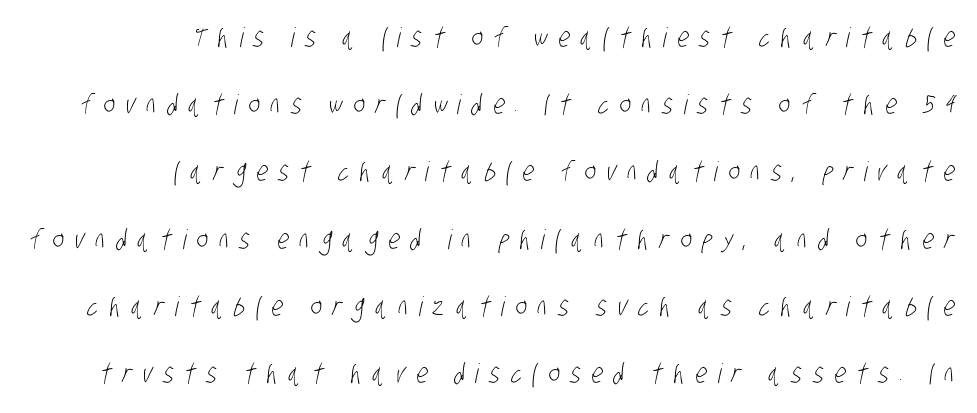
{"bold": "no", "underline": "no", "align": "right", "line_spacing": "loose", "line_spacing_ratio": 2.49, "letter_spacing": "wide", "letter_spacing_em": 0.4, "glyph_px": 27}
